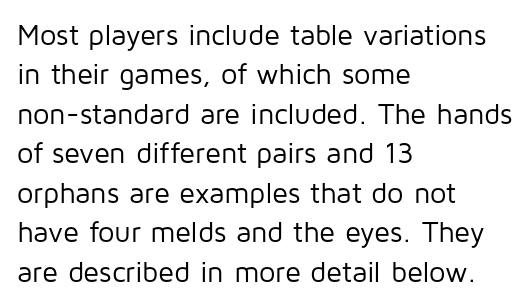
You could not count columns in this text — the font is proportionally spaced. In terms of letterspacing, this is plain default setting. The rag falls on the right side of this text block. This rendering features lettering with no underline. How would I describe the line gaps? Plain and ordinary. Unlike italic type, these characters show no tilt at all.
